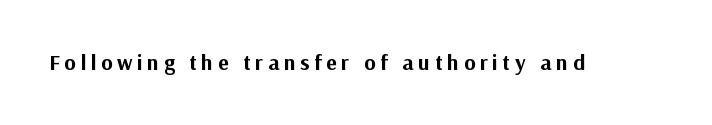
Unlike italic type, these characters show no tilt at all. Between one letter and the next there's a generous, obvious gap. Only glyphs here, with clear space below each row. Every letter is thick-stroked: bold, no question.
